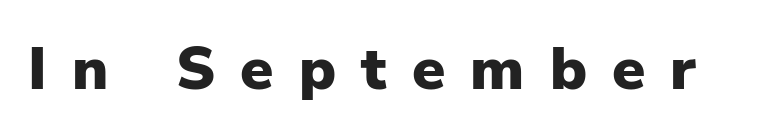
The image shows 60 px heavy sans-serif type, upright; set unusually wide letter spacing (+0.42 em), not underlined; low stroke contrast and a medium x-height.
